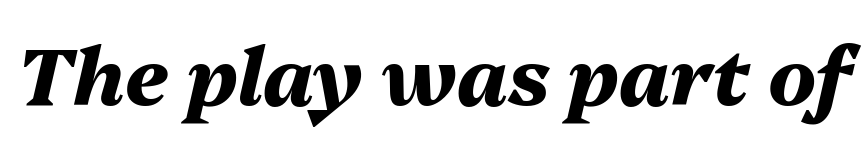
Is the type bold? Yes — the strokes are clearly thick and heavy. The passage shown leans; its letterforms are oblique. Inter-character spacing is left at the font's built-in metrics. Looks like regular typesetting: each glyph gets only the width it needs.
